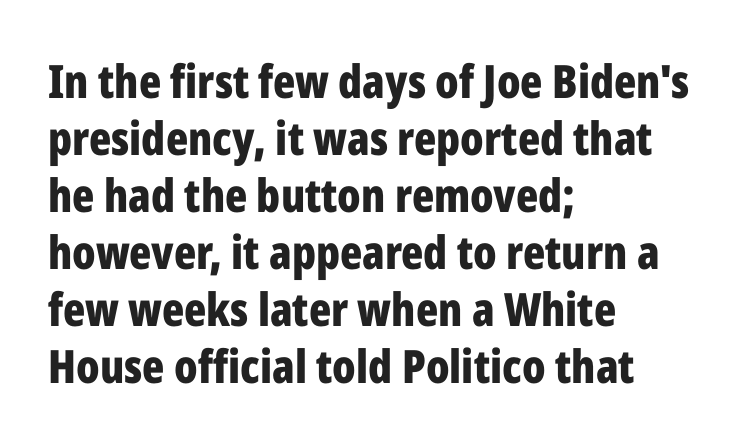
Posture: straight, roman, zero tilt. A classic flush-left, rag-right setting is used for this passage. The letterforms sit shoulder to shoulder at normal distance. Descenders are the only things crossing below the line. On the weight axis this lands at bold, roughly 700.
